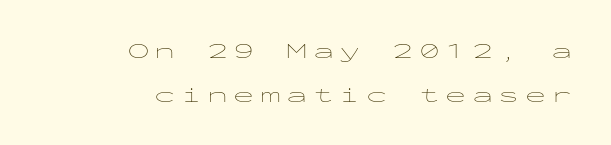
Students, observe: this is what heavily led, spacious text looks like. The type sits square on the baseline with zero lean. The space beneath each line is pristine and unruled. Notice how the passage keeps a crisp vertical edge on the right only. Ink coverage per letter is moderate at most.
